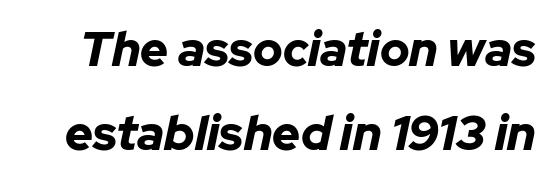
{"italic": "yes", "lean": "right", "slant_degrees": 12, "bold": "yes", "weight": "bold", "width": "normal", "stroke_contrast": "low", "x_height": "medium", "monospaced": "no", "underline": "no", "line_spacing_ratio": 1.74, "letter_spacing": "normal", "letter_spacing_em": 0.0, "glyph_px": 48}
